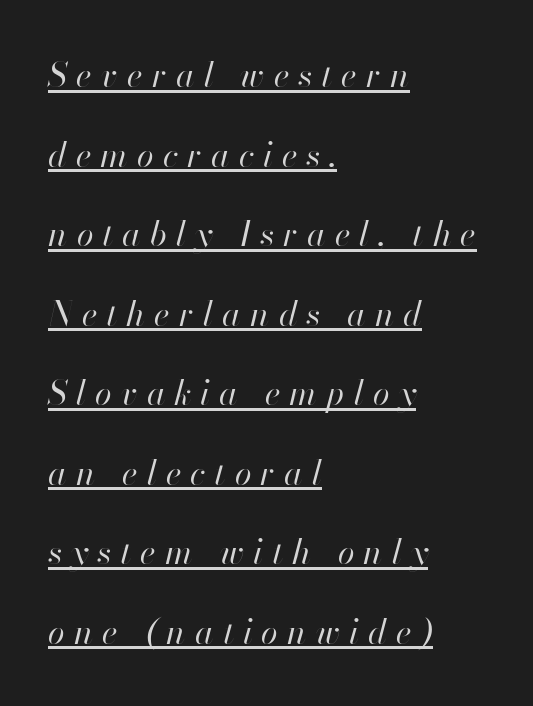
{"italic": "yes", "lean": "right", "slant_degrees": 13, "bold": "no", "weight": "regular", "width": "normal", "stroke_contrast": "high", "x_height": "small", "monospaced": "no", "underline": "yes", "align": "left", "line_spacing": "loose", "line_spacing_ratio": 2.34, "letter_spacing": "wide", "letter_spacing_em": 0.27, "glyph_px": 34}
